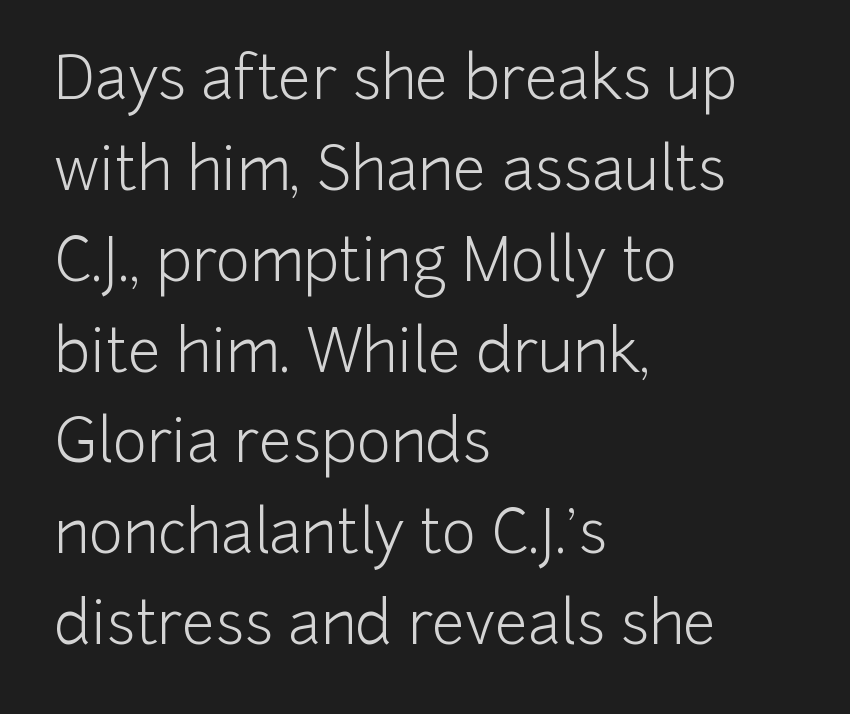
The image shows 59 px light sans-serif type, upright; set left-aligned, normal line spacing (1.54x), normal letter spacing, not underlined; low stroke contrast and a medium x-height.
